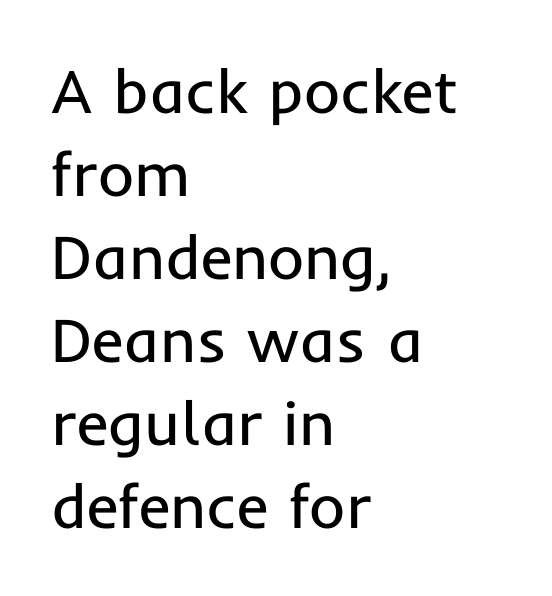
{"serif": "no", "italic": "no", "bold": "no", "weight": "regular", "width": "normal", "stroke_contrast": "low", "x_height": "medium", "monospaced": "no", "underline": "no", "align": "left", "line_spacing": "normal", "line_spacing_ratio": 1.34, "letter_spacing": "normal", "letter_spacing_em": 0.0, "glyph_px": 62}
